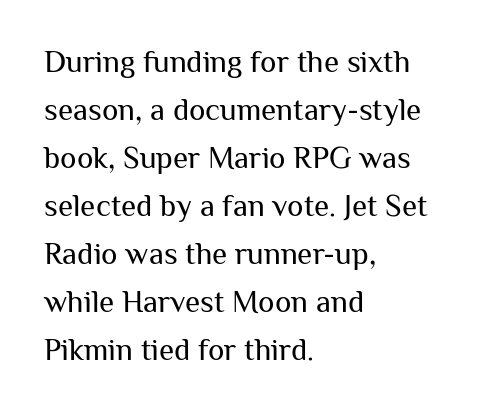
The image shows 31 px regular-weight sans-serif type, upright; set left-aligned, normal line spacing (1.55x), normal letter spacing, not underlined; medium stroke contrast and a medium x-height.
